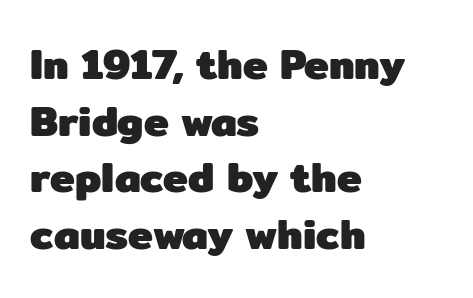
The image shows 42 px heavy sans-serif type, upright; set left-aligned, normal line spacing (1.35x), normal letter spacing, not underlined; low stroke contrast and a medium x-height.
